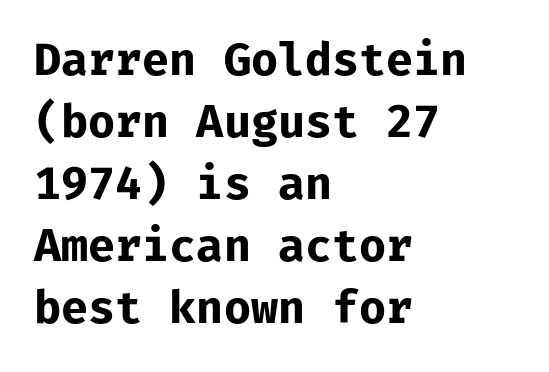
{"serif": "no", "italic": "no", "bold": "yes", "weight": "bold", "width": "normal", "stroke_contrast": "low", "x_height": "medium", "monospaced": "yes", "underline": "no", "align": "left", "line_spacing": "normal", "line_spacing_ratio": 1.41, "letter_spacing": "normal", "letter_spacing_em": 0.0, "glyph_px": 44}
